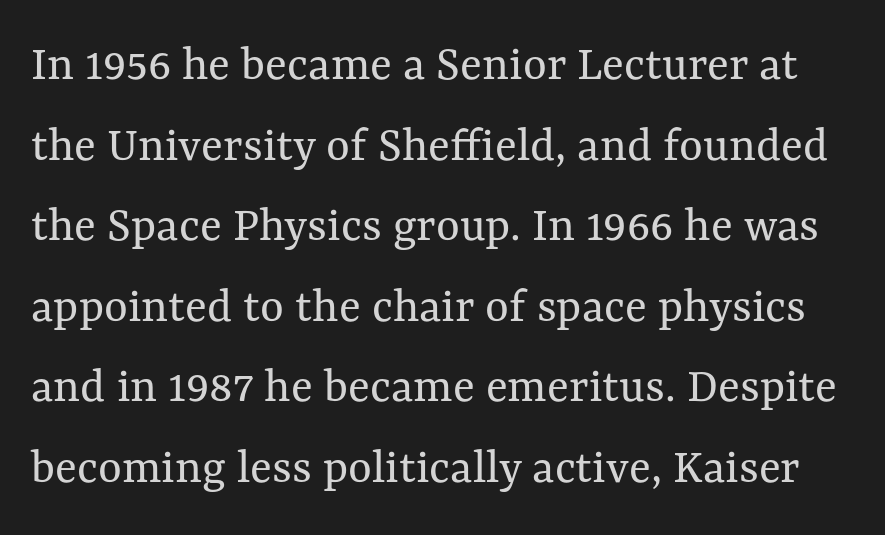
The image shows 51 px regular-weight type, upright; set normal line spacing (1.58x), normal letter spacing, not underlined; medium stroke contrast and a medium x-height.
